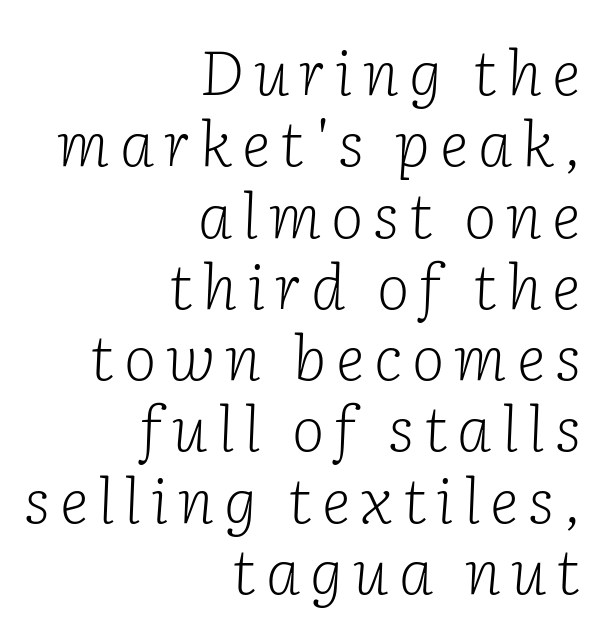
Q: Is the text bold? A: No.
Q: Is the text italic (slanted)? A: Yes, it leans right by about 2 degrees.
Q: Is the typeface a serif or a sans-serif typeface? A: Serif.
Q: Is the text underlined? A: No.
Q: How is the paragraph aligned? A: Right-aligned.
Q: Is the spacing between lines tight, normal or loose? A: Tight.
Q: Width (condensed, normal, or wide)? A: Normal.
Q: Stroke contrast? A: Low.
Q: x-height? A: Medium.
Q: Monospaced? A: No.
